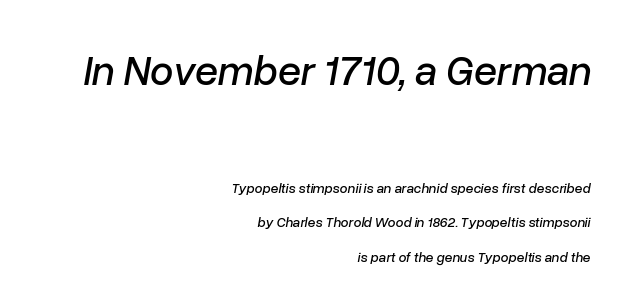
Compared with typical paragraphs, the rows here are farther apart. The words here are not underlined. Quick note: italic. The compositor pushed each line to the right boundary.
